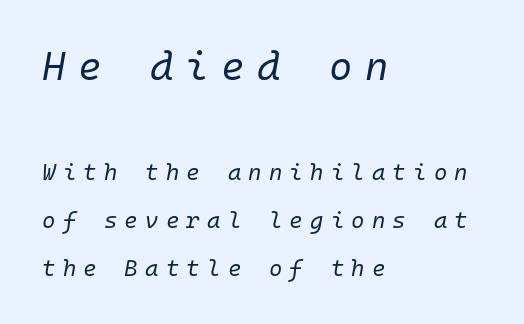
The image shows 40 px regular-weight type, italic (leaning right), monospaced; set left-aligned, loose line spacing (2.09x), unusually wide letter spacing (+0.31 em), not underlined; the first (top) block is 1.74x larger; low stroke contrast and a medium x-height.
